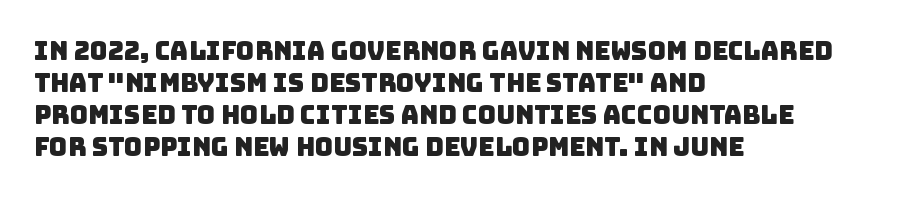
The image shows 25 px text type; set left-aligned, normal line spacing (1.28x), normal letter spacing, not underlined.
